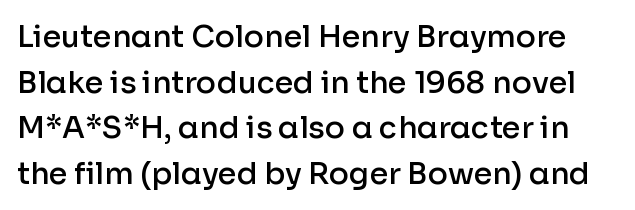
The image shows 30 px semibold sans-serif type, upright; set normal line spacing (1.52x), normal letter spacing, not underlined; low stroke contrast and a medium x-height.
